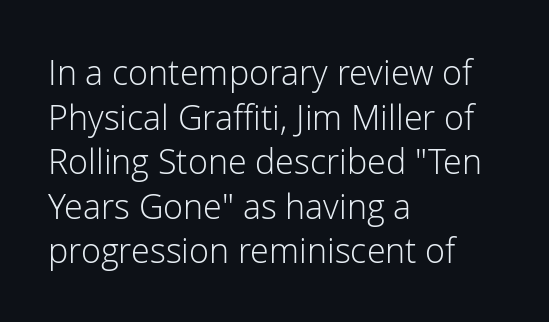
Q: Is the text bold? A: No.
Q: Is the text italic (slanted)? A: No, it is upright.
Q: Is the typeface a serif or a sans-serif typeface? A: Sans-serif.
Q: Is the text underlined? A: No.
Q: How is the paragraph aligned? A: Left-aligned.
Q: Is the spacing between letters normal or unusually wide? A: Normal.
Q: Is the spacing between lines tight, normal or loose? A: Normal.
Q: Width (condensed, normal, or wide)? A: Normal.
Q: Stroke contrast? A: Low.
Q: x-height? A: Medium.
Q: Monospaced? A: No.
